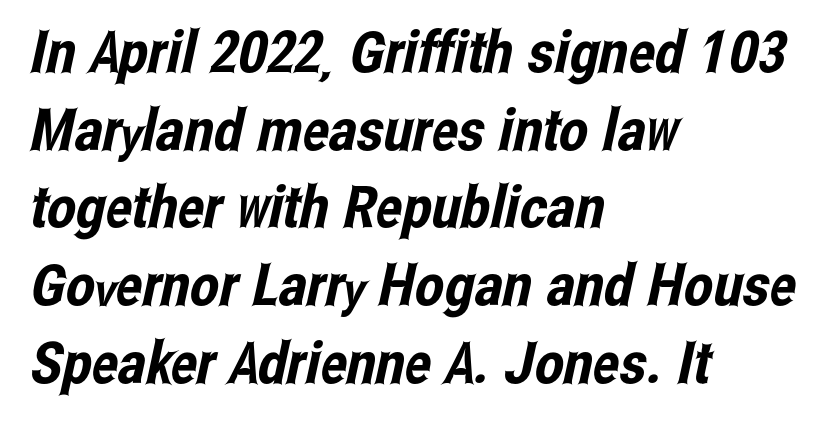
Q: Is the typeface a serif or a sans-serif typeface? A: Sans-serif.
Q: Is the text underlined? A: No.
Q: How is the paragraph aligned? A: Left-aligned.
Q: Is the spacing between letters normal or unusually wide? A: Normal.
Q: Is the spacing between lines tight, normal or loose? A: Normal.
Q: Width (condensed, normal, or wide)? A: Condensed.
Q: Stroke contrast? A: Low.
Q: x-height? A: Medium.
Q: Monospaced? A: No.
